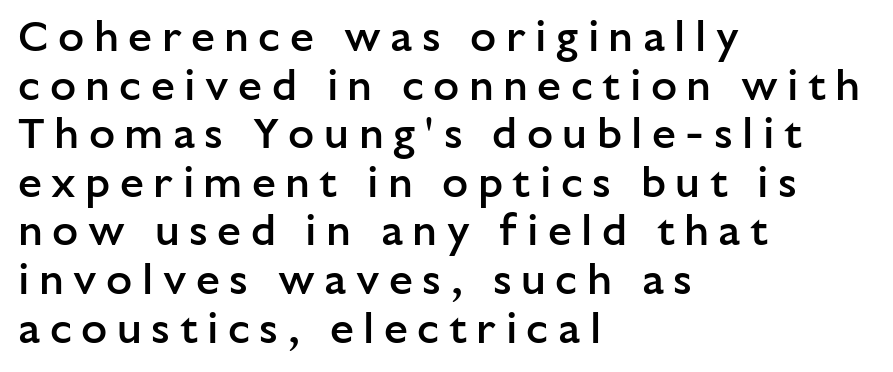
Q: Is the text bold? A: Semi-bold.
Q: Is the text italic (slanted)? A: No, it is upright.
Q: Is the typeface a serif or a sans-serif typeface? A: Sans-serif.
Q: Is the text underlined? A: No.
Q: How is the paragraph aligned? A: Left-aligned.
Q: Is the spacing between letters normal or unusually wide? A: Unusually wide.
Q: Is the spacing between lines tight, normal or loose? A: Tight.
Q: Width (condensed, normal, or wide)? A: Normal.
Q: Stroke contrast? A: Low.
Q: x-height? A: Medium.
Q: Monospaced? A: No.
